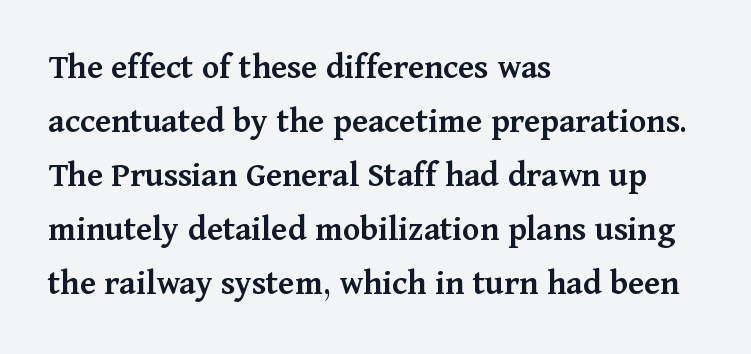
Q: Is the text bold? A: Semi-bold.
Q: Is the text italic (slanted)? A: No, it is upright.
Q: Is the typeface a serif or a sans-serif typeface? A: Serif.
Q: Is the text underlined? A: No.
Q: How is the paragraph aligned? A: Left-aligned.
Q: Is the spacing between letters normal or unusually wide? A: Normal.
Q: Is the spacing between lines tight, normal or loose? A: Normal.
Q: Width (condensed, normal, or wide)? A: Normal.
Q: Stroke contrast? A: Medium.
Q: x-height? A: Medium.
Q: Monospaced? A: No.
